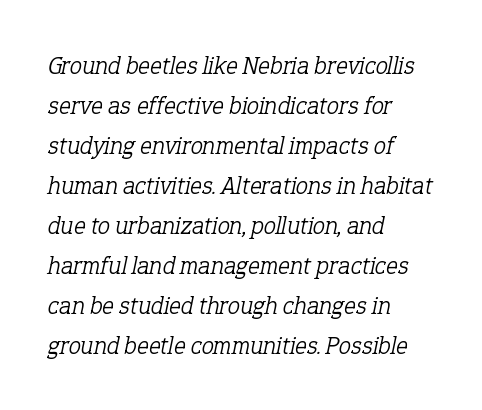
The image shows 25 px text type, italic (leaning right); set left-aligned, normal line spacing (1.6x), normal letter spacing, not underlined.
